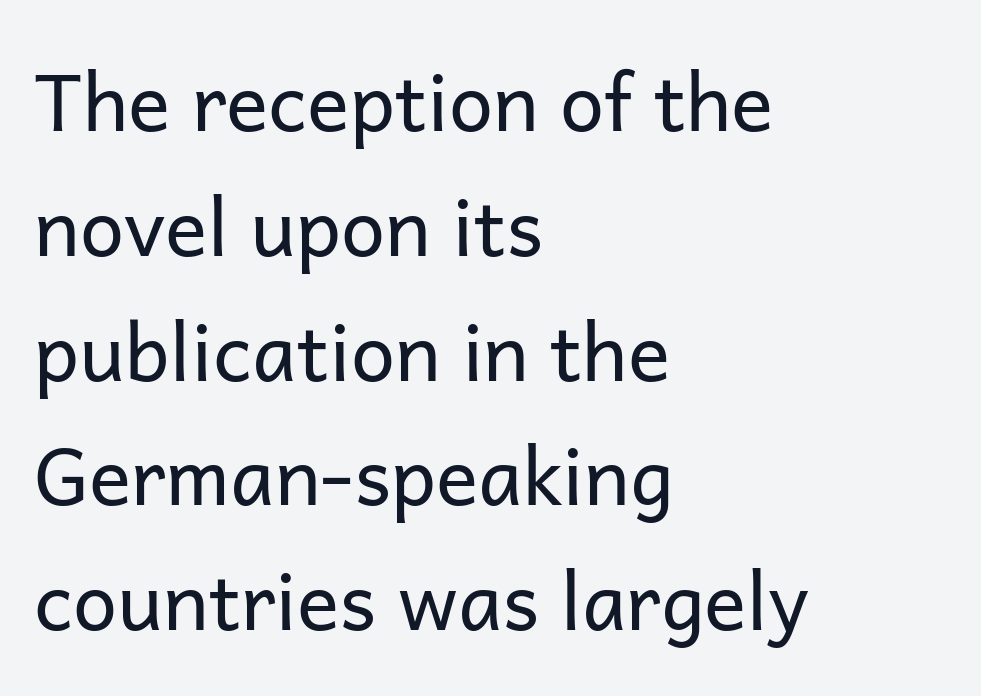
{"serif": "no", "italic": "no", "bold": "no", "weight": "regular", "width": "normal", "stroke_contrast": "low", "x_height": "medium", "monospaced": "no", "underline": "no", "align": "left", "line_spacing": "normal", "line_spacing_ratio": 1.58, "letter_spacing": "normal", "letter_spacing_em": 0.0, "glyph_px": 79}
